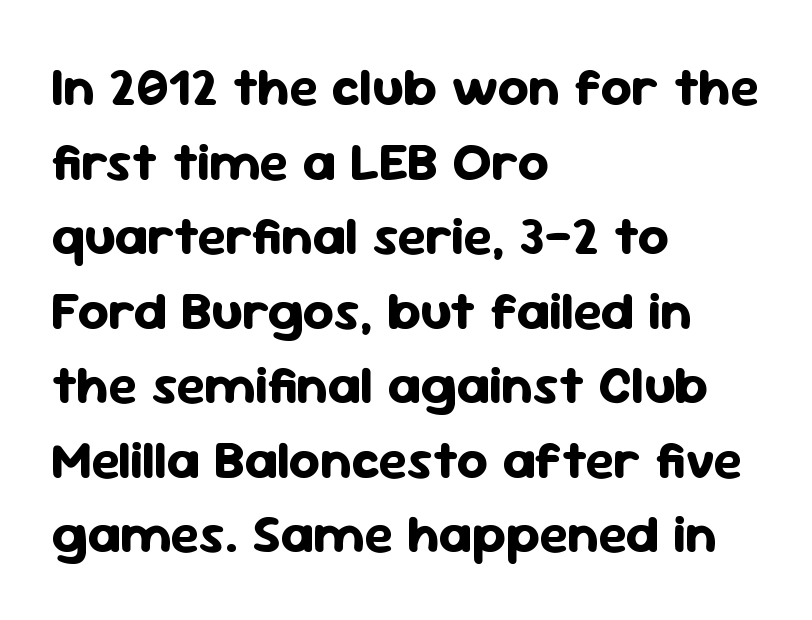
A typesetter would mark this as roman, not italic. The gap between lines stays unmarked. The face used here is proportionally spaced, like ordinary book or web type. On the weight axis this lands at bold, roughly 700. Observe the ordinary spacing: letters are neighbours, not strangers.
